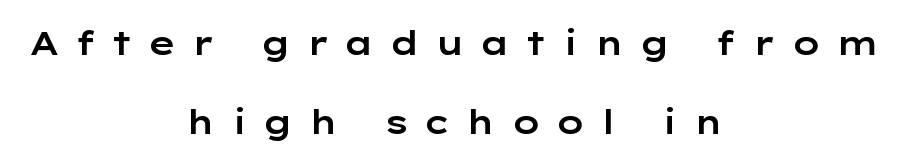
The image shows 33 px wide sans-serif type, upright; set centered, loose line spacing (2.38x), unusually wide letter spacing (+0.44 em), not underlined; low stroke contrast and a medium x-height.
